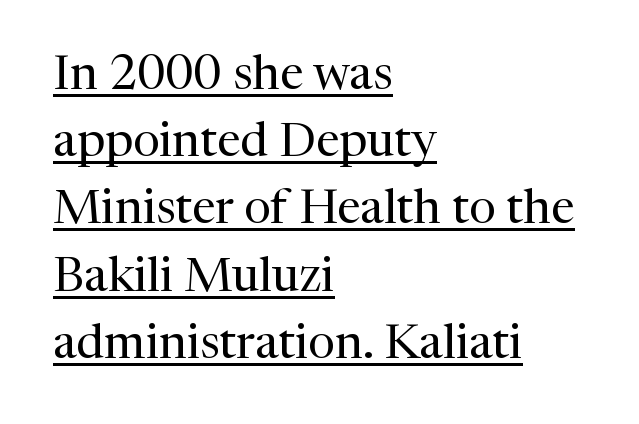
Q: Is the text bold? A: No.
Q: Is the text italic (slanted)? A: No, it is upright.
Q: Is the typeface a serif or a sans-serif typeface? A: Serif.
Q: Is the text underlined? A: Yes.
Q: How is the paragraph aligned? A: Left-aligned.
Q: Is the spacing between letters normal or unusually wide? A: Normal.
Q: Is the spacing between lines tight, normal or loose? A: Normal.
Q: Width (condensed, normal, or wide)? A: Normal.
Q: Stroke contrast? A: Medium.
Q: x-height? A: Medium.
Q: Monospaced? A: No.
